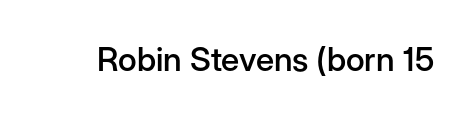
Q: Is the text bold? A: Semi-bold.
Q: Is the text italic (slanted)? A: No, it is upright.
Q: Is the typeface a serif or a sans-serif typeface? A: Sans-serif.
Q: Is the text underlined? A: No.
Q: Is the spacing between letters normal or unusually wide? A: Normal.
Q: Width (condensed, normal, or wide)? A: Normal.
Q: Stroke contrast? A: Low.
Q: x-height? A: Medium.
Q: Monospaced? A: No.
